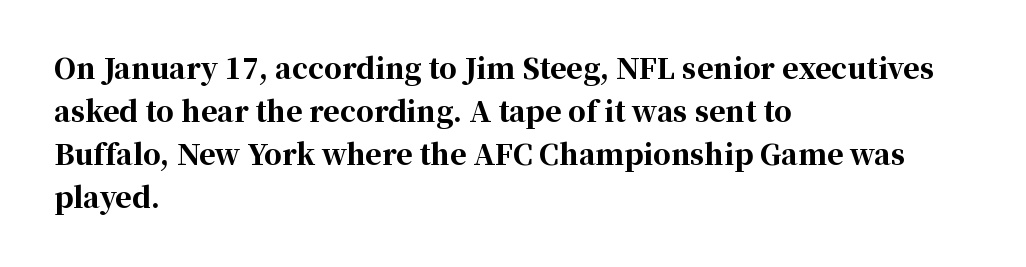
Just letters on the line, the space beneath them empty. In CSS terms this would be text-align: left. Weight check: bold — yes, fully. Looks like regular typesetting: each glyph gets only the width it needs.
